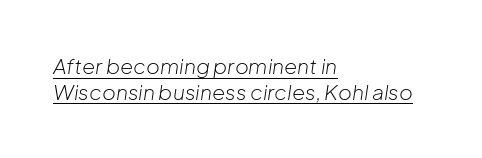
Weight class: somewhere from thin through regular. Caption: multi-line text, flush left, ragged right. Students, observe the line beneath the letters — that is underlining. Here the glyphs are tracked normally, forming tight word shapes. Designer's note — italics engaged.
